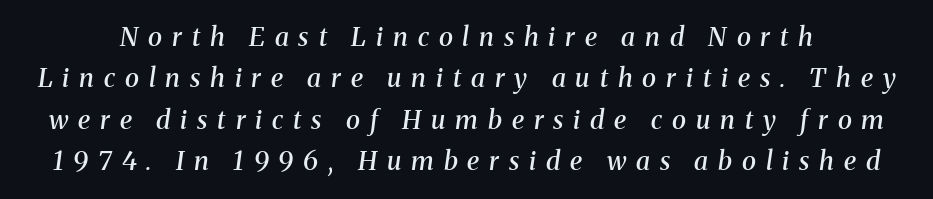
The image shows 26 px text type, italic (leaning right); set normal line spacing (1.59x), unusually wide letter spacing (+0.38 em), not underlined.
